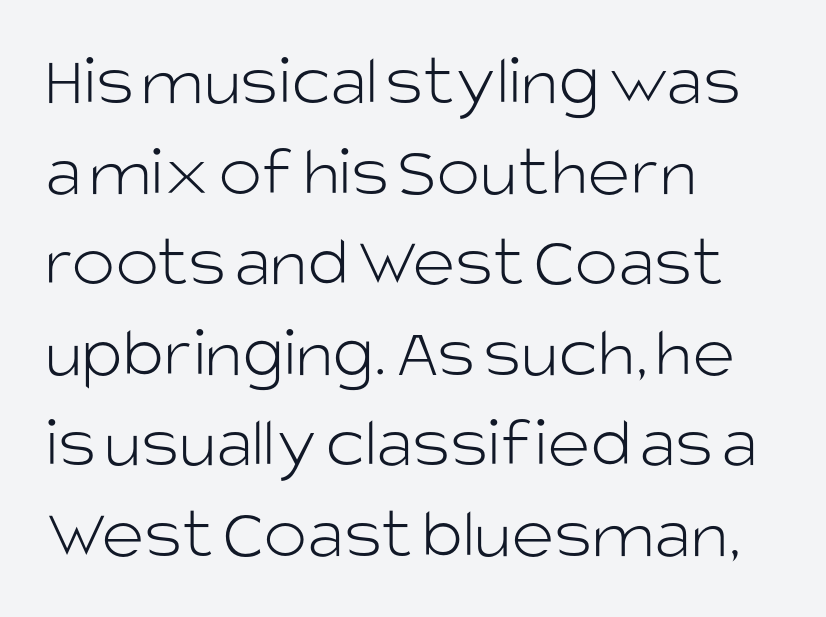
Q: Is the text bold? A: No.
Q: Is the text italic (slanted)? A: No, it is upright.
Q: Is the typeface a serif or a sans-serif typeface? A: Sans-serif.
Q: Is the text underlined? A: No.
Q: How is the paragraph aligned? A: Left-aligned.
Q: Is the spacing between letters normal or unusually wide? A: Normal.
Q: Width (condensed, normal, or wide)? A: Normal.
Q: Stroke contrast? A: Low.
Q: x-height? A: Large.
Q: Monospaced? A: No.
